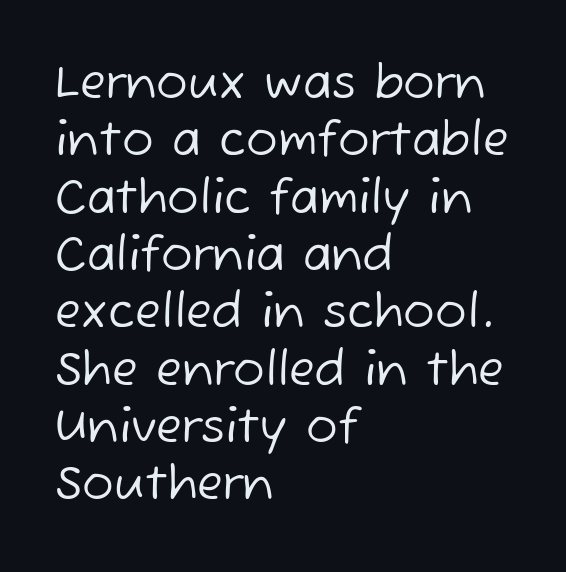
Q: Is the text bold? A: No.
Q: Is the typeface a serif or a sans-serif typeface? A: Sans-serif.
Q: Is the text underlined? A: No.
Q: How is the paragraph aligned? A: Left-aligned.
Q: Is the spacing between letters normal or unusually wide? A: Normal.
Q: Width (condensed, normal, or wide)? A: Normal.
Q: Stroke contrast? A: Low.
Q: x-height? A: Medium.
Q: Monospaced? A: No.
